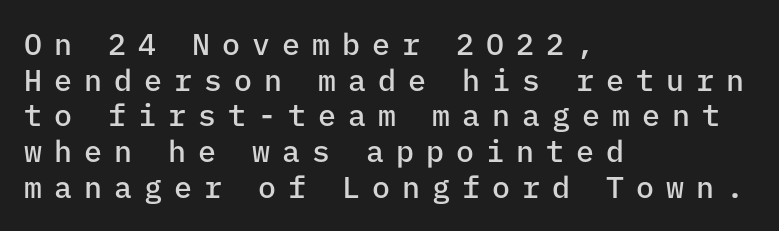
Q: Is the text bold? A: Semi-bold.
Q: Is the text italic (slanted)? A: No, it is upright.
Q: Is the typeface a serif or a sans-serif typeface? A: Sans-serif.
Q: Is the text underlined? A: No.
Q: How is the paragraph aligned? A: Left-aligned.
Q: Is the spacing between letters normal or unusually wide? A: Unusually wide.
Q: Width (condensed, normal, or wide)? A: Normal.
Q: Stroke contrast? A: Low.
Q: x-height? A: Medium.
Q: Monospaced? A: Yes.
